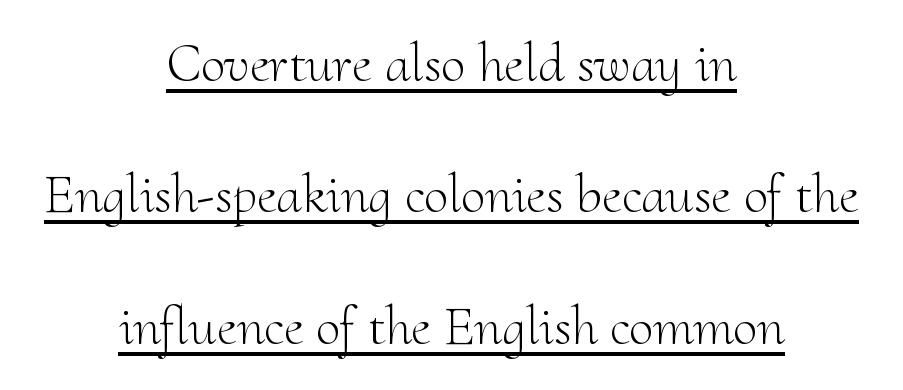
Underlined type. Is the stroke heavy? The answer is a plain regular-or-lighter. Character widths vary here, with narrow letters taking less room than wide ones. Italic: no, the glyphs are upright roman. The lines in this sample share a center point and differ in where they start and stop. Does the type have serifs? Yes, each stem ends in a small foot.
